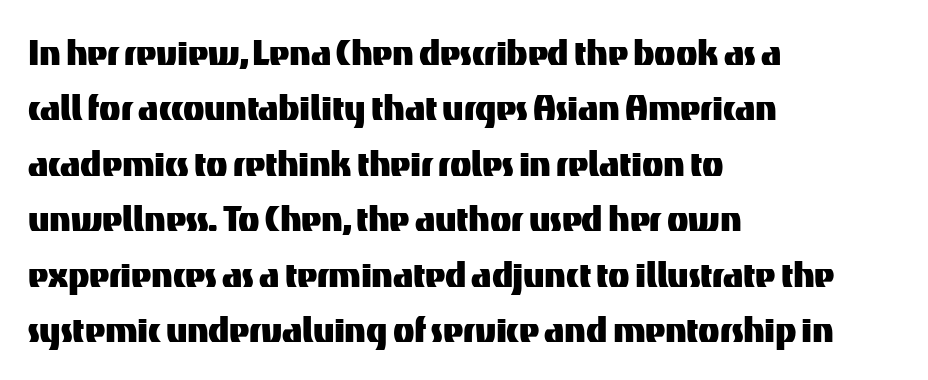
The image shows 44 px sans-serif type, upright; set left-aligned, normal line spacing (1.26x), normal letter spacing, not underlined; medium stroke contrast and a medium x-height.
